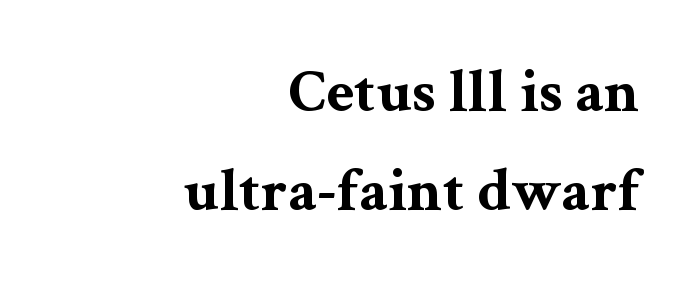
{"serif": "yes", "italic": "no", "bold": "yes", "weight": "bold", "width": "wide", "stroke_contrast": "medium", "x_height": "medium", "monospaced": "no", "underline": "no", "align": "right", "line_spacing": "normal", "line_spacing_ratio": 1.62, "letter_spacing": "normal", "letter_spacing_em": 0.0, "glyph_px": 61}
